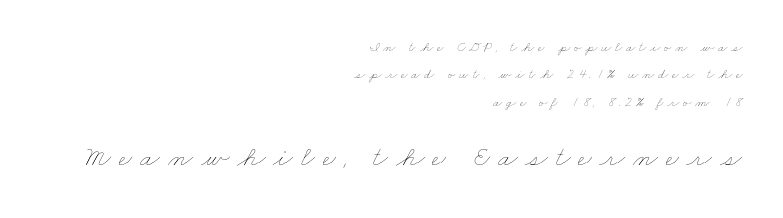
The image shows 29 px thin, wide type; set right-aligned, loose line spacing (1.95x), unusually wide letter spacing (+0.27 em), not underlined; the second (bottom) block is 2.07x larger; low stroke contrast and a small x-height.
